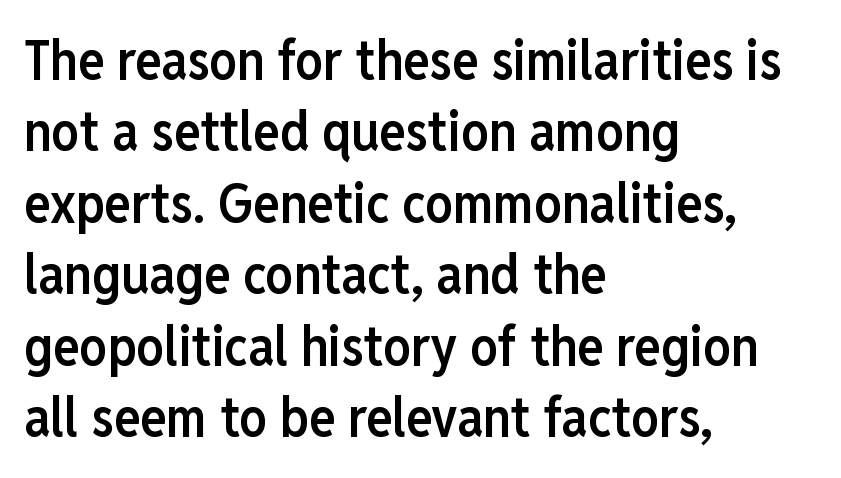
Nobody drew a line under any word here. Regular leading. Proportional: the letters do not fall into vertical columns. The font family rendered here belongs to the sans-serif group. The typesetting leans somewhat heavy: a semibold. Notice how the stems are strictly vertical — no italics here.
